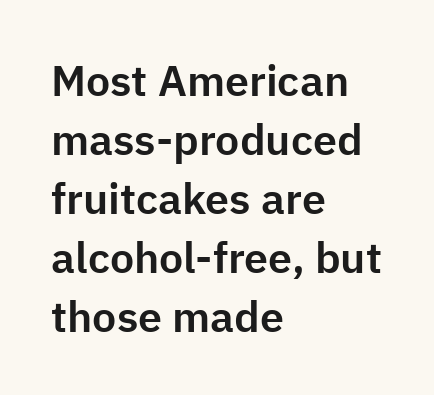
Q: Is the text italic (slanted)? A: No, it is upright.
Q: Is the typeface a serif or a sans-serif typeface? A: Sans-serif.
Q: Is the text underlined? A: No.
Q: How is the paragraph aligned? A: Left-aligned.
Q: Is the spacing between letters normal or unusually wide? A: Normal.
Q: Is the spacing between lines tight, normal or loose? A: Normal.
Q: Width (condensed, normal, or wide)? A: Normal.
Q: Stroke contrast? A: Low.
Q: x-height? A: Medium.
Q: Monospaced? A: No.
